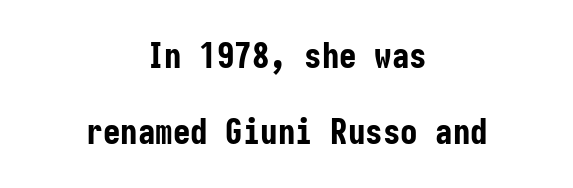
The image shows 35 px bold, condensed sans-serif type, upright; set centered, loose line spacing (2.18x), normal letter spacing, not underlined; low stroke contrast and a medium x-height.
